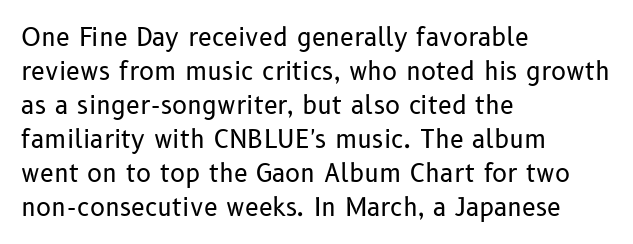
The image shows 25 px text type, upright; set left-aligned, normal line spacing (1.36x), normal letter spacing, not underlined.
